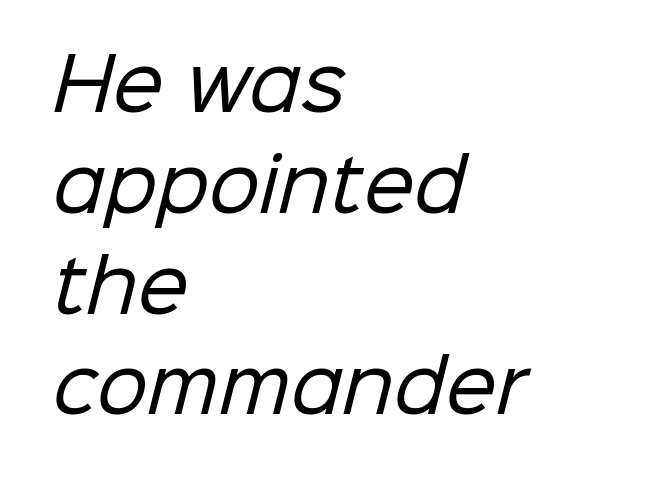
{"serif": "no", "bold": "no", "weight": "regular", "width": "normal", "stroke_contrast": "low", "x_height": "medium", "monospaced": "no", "underline": "no", "align": "left", "line_spacing": "normal", "line_spacing_ratio": 1.4, "letter_spacing": "normal", "letter_spacing_em": 0.0, "glyph_px": 72}
